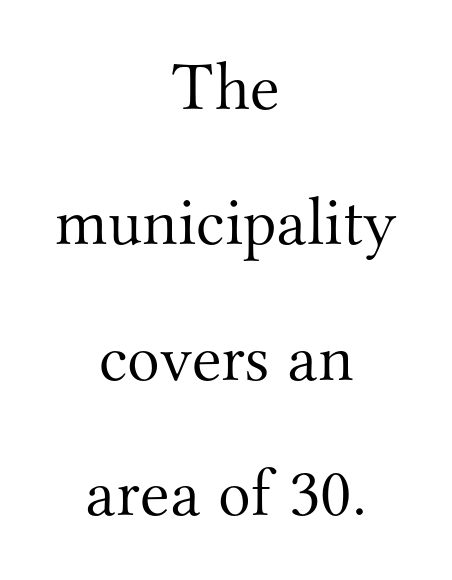
Q: Is the text bold? A: No.
Q: Is the text italic (slanted)? A: No, it is upright.
Q: Is the typeface a serif or a sans-serif typeface? A: Serif.
Q: Is the text underlined? A: No.
Q: How is the paragraph aligned? A: Centered.
Q: Is the spacing between letters normal or unusually wide? A: Normal.
Q: Is the spacing between lines tight, normal or loose? A: Loose.
Q: Width (condensed, normal, or wide)? A: Normal.
Q: Stroke contrast? A: Medium.
Q: x-height? A: Small.
Q: Monospaced? A: No.
